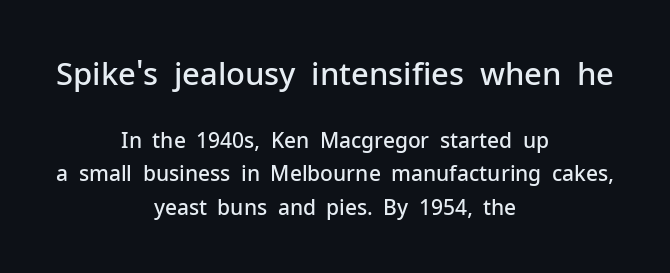
The image shows 31 px semibold sans-serif type, upright; set centered, normal line spacing (1.59x), normal letter spacing, not underlined; the first (top) block is 1.48x larger; low stroke contrast and a medium x-height.
